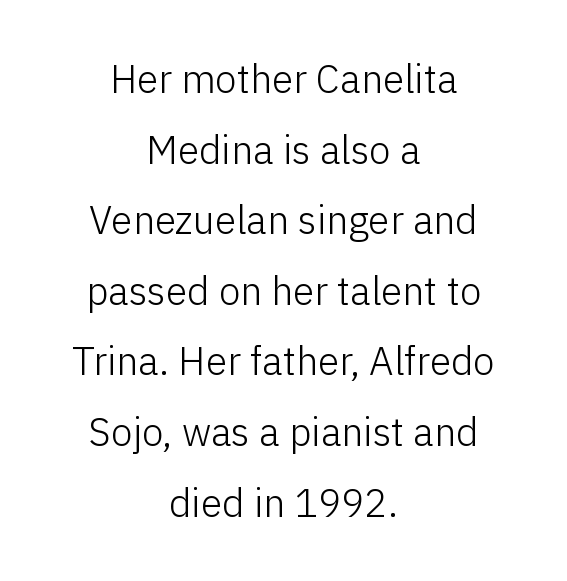
{"serif": "no", "italic": "no", "bold": "no", "weight": "light", "width": "normal", "stroke_contrast": "low", "x_height": "medium", "monospaced": "no", "underline": "no", "align": "center", "line_spacing_ratio": 1.81, "letter_spacing": "normal", "letter_spacing_em": 0.0, "glyph_px": 39}
